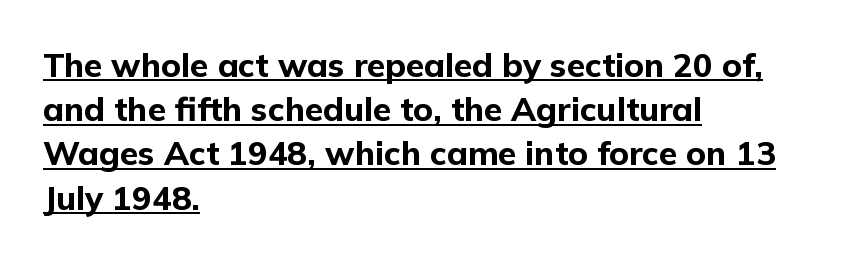
The image shows 33 px bold sans-serif type, upright; set left-aligned, normal line spacing (1.34x), normal letter spacing, underlined; low stroke contrast and a medium x-height.
